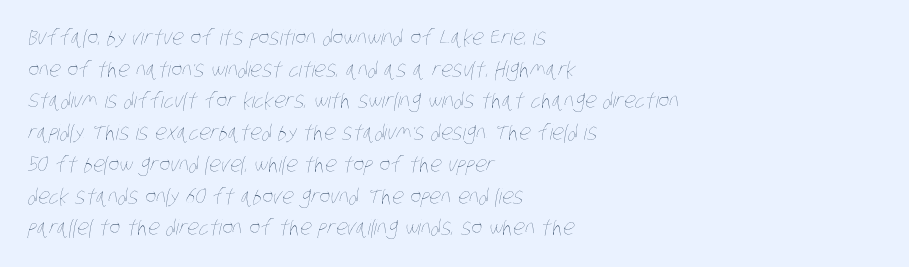
{"bold": "no", "underline": "no", "align": "left", "line_spacing": "normal", "line_spacing_ratio": 1.51, "letter_spacing": "normal", "letter_spacing_em": 0.0, "glyph_px": 21}
